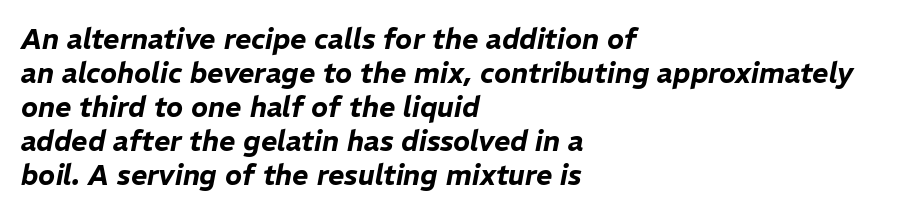
{"italic": "yes", "lean": "right", "slant_degrees": 11, "width": "normal", "stroke_contrast": "low", "x_height": "medium", "monospaced": "no", "underline": "no", "align": "left", "line_spacing_ratio": 1.21, "letter_spacing": "normal", "letter_spacing_em": 0.0, "glyph_px": 28}
